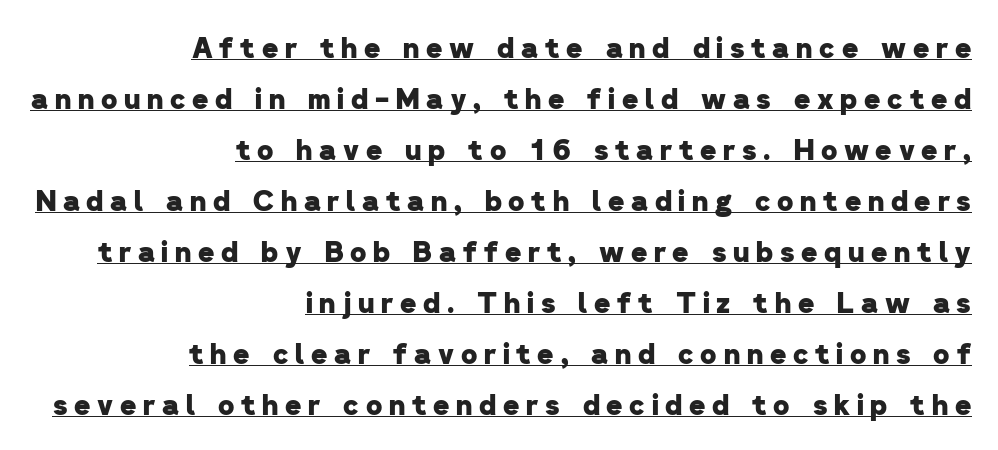
The image shows 28 px heavy sans-serif type; set right-aligned, line spacing 1.82x, unusually wide letter spacing (+0.24 em), underlined; low stroke contrast and a medium x-height.
